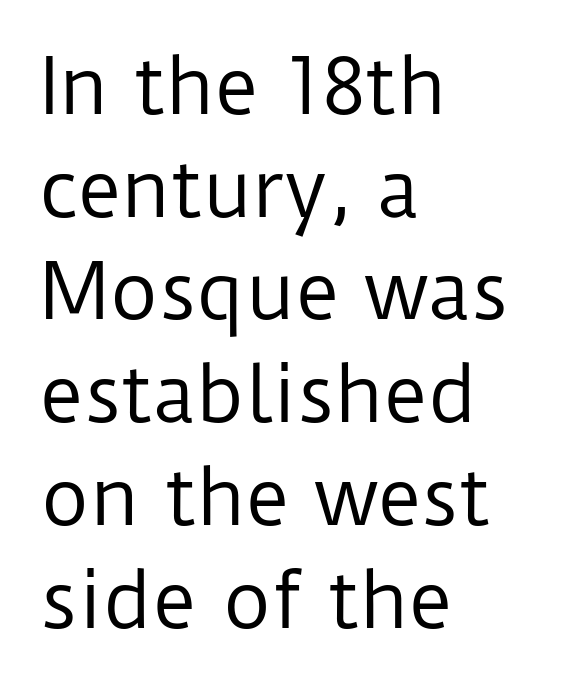
Words appear dense and cohesive because spacing is normal. Varying glyph widths throughout — classic text-font behaviour. These lines were composed using upright roman letters. Type style note: lacks serifs. Leading: standard. The zone under the glyphs is completely vacant.
